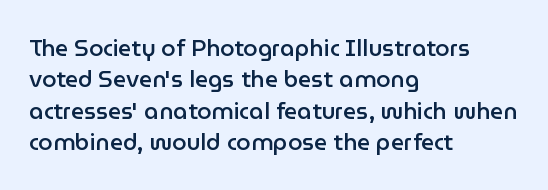
Type without underlining. Compared with an ordinary text face, these strokes are moderately heavier — a semibold. A typesetter would call this zero additional tracking. The vertical gap from one line to the next is medium.
